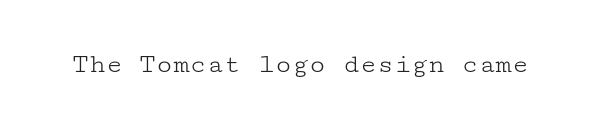
The image shows 28 px light, wide serif type, upright; set normal letter spacing, not underlined; low stroke contrast and a medium x-height.
